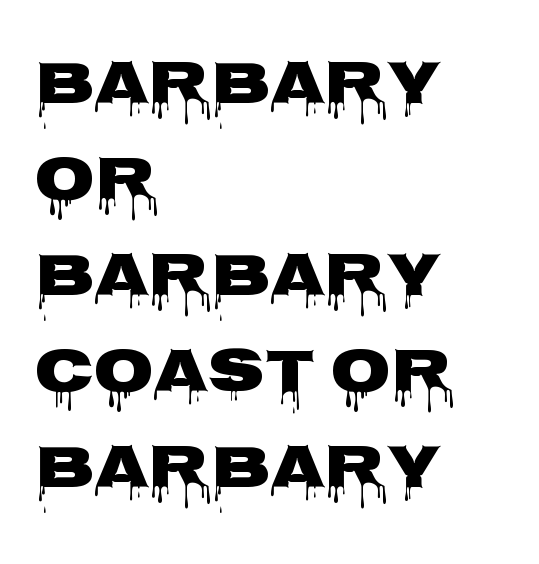
{"serif": "no", "italic": "no", "width": "wide", "stroke_contrast": "low", "x_height": "large", "monospaced": "no", "underline": "no", "align": "left", "line_spacing": "normal", "line_spacing_ratio": 1.55, "letter_spacing": "normal", "letter_spacing_em": 0.0, "glyph_px": 62}
